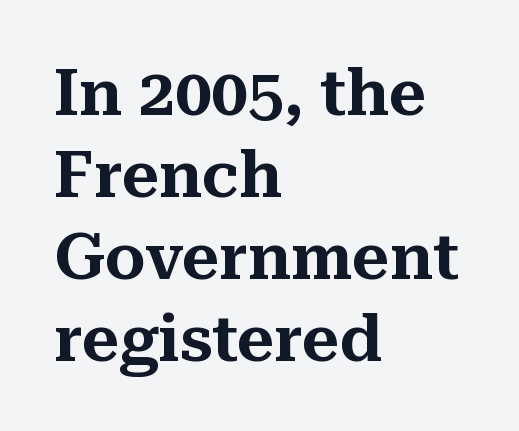
{"serif": "yes", "italic": "no", "width": "normal", "stroke_contrast": "medium", "x_height": "medium", "monospaced": "no", "underline": "no", "align": "left", "line_spacing": "normal", "line_spacing_ratio": 1.26, "letter_spacing": "normal", "letter_spacing_em": 0.0, "glyph_px": 65}
